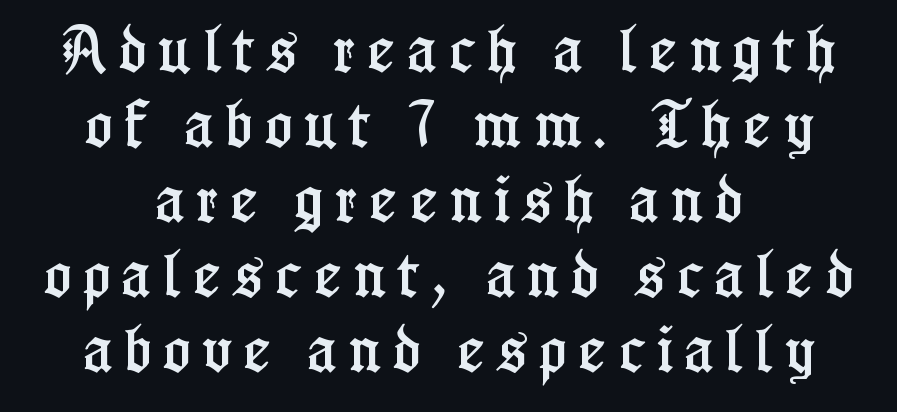
The image shows 51 px condensed serif type, upright; set centered, normal line spacing (1.47x), unusually wide letter spacing (+0.24 em), not underlined; low stroke contrast and a medium x-height.
